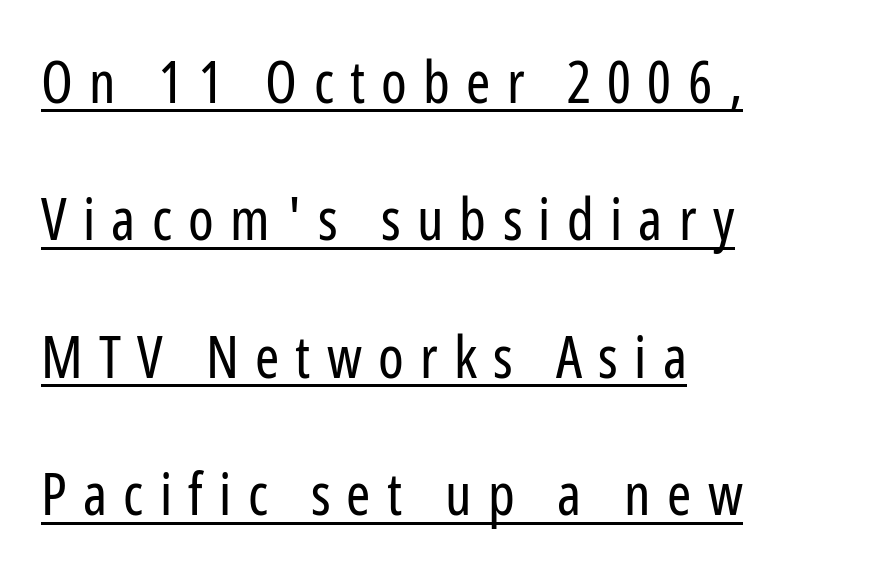
The image shows 58 px regular-weight, condensed sans-serif type, upright; set left-aligned, loose line spacing (2.37x), unusually wide letter spacing (+0.28 em), underlined; low stroke contrast and a medium x-height.
